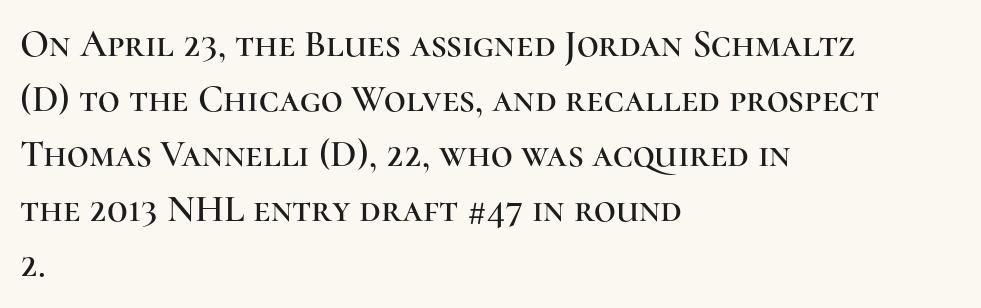
The words here are not underlined. Style check: upright. The type is set solid horizontally, with unmodified tracking. Note the varied advance widths — an 'i' is clearly narrower than an 'm'. Stroke terminals: seriffed. Reading down the column, the eye jumps a familiar distance to each next line.
